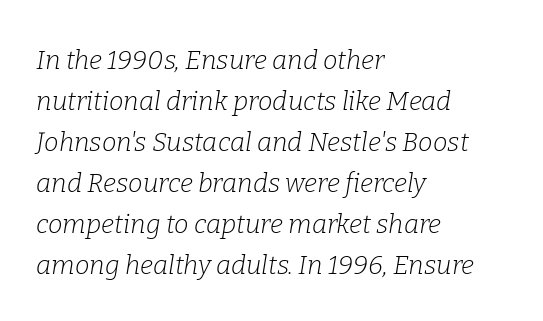
Q: Is the text bold? A: No.
Q: Is the text italic (slanted)? A: Yes, it leans right by about 9 degrees.
Q: Is the text underlined? A: No.
Q: How is the paragraph aligned? A: Left-aligned.
Q: Is the spacing between letters normal or unusually wide? A: Normal.
Q: Is the spacing between lines tight, normal or loose? A: Normal.
